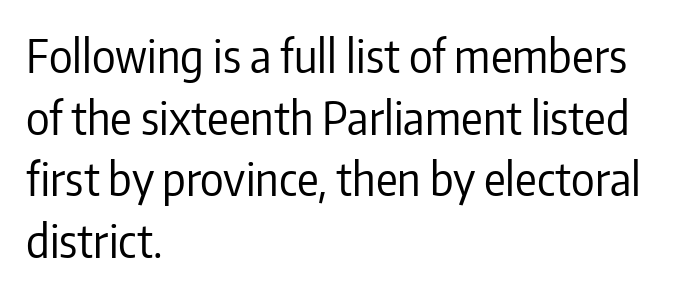
The image shows 45 px regular-weight, condensed sans-serif type, upright; set left-aligned, normal line spacing (1.37x), normal letter spacing, not underlined; low stroke contrast and a medium x-height.
